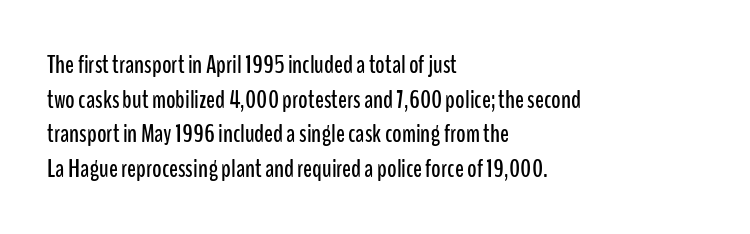
Q: Is the text italic (slanted)? A: No, it is upright.
Q: Is the text underlined? A: No.
Q: How is the paragraph aligned? A: Left-aligned.
Q: Is the spacing between letters normal or unusually wide? A: Normal.
Q: Is the spacing between lines tight, normal or loose? A: Normal.
